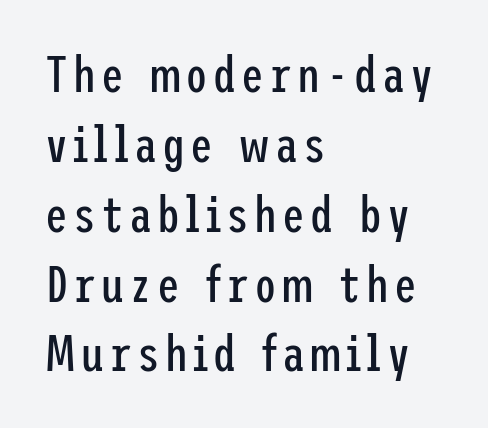
The letters carry no serifs — their stems end cleanly without finishing strokes. The rendering uses a moderate line-height, typical for paragraphs. Every stem runs plumb, perpendicular to the baseline. The rendering anchors every line to the left-hand side.
